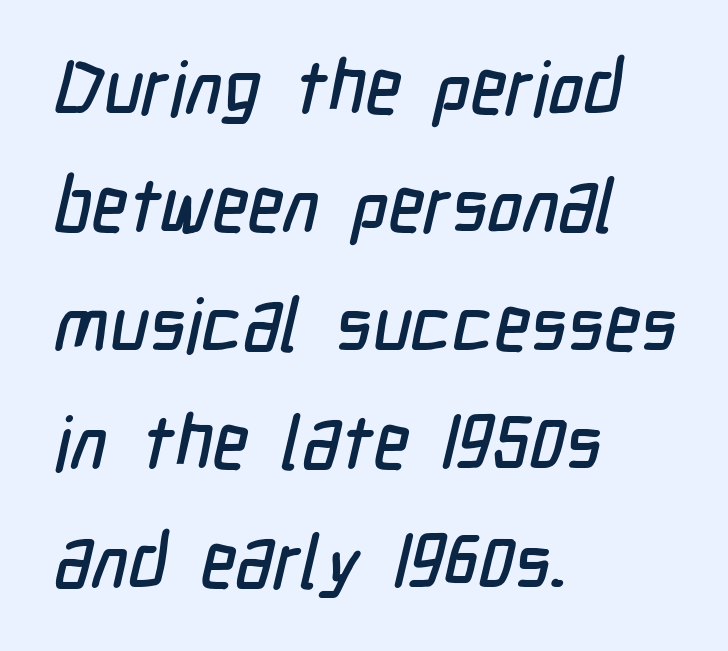
Q: Is the typeface a serif or a sans-serif typeface? A: Sans-serif.
Q: Is the text underlined? A: No.
Q: How is the paragraph aligned? A: Left-aligned.
Q: Is the spacing between letters normal or unusually wide? A: Normal.
Q: Is the spacing between lines tight, normal or loose? A: Normal.
Q: Width (condensed, normal, or wide)? A: Condensed.
Q: Stroke contrast? A: Low.
Q: x-height? A: Medium.
Q: Monospaced? A: No.
